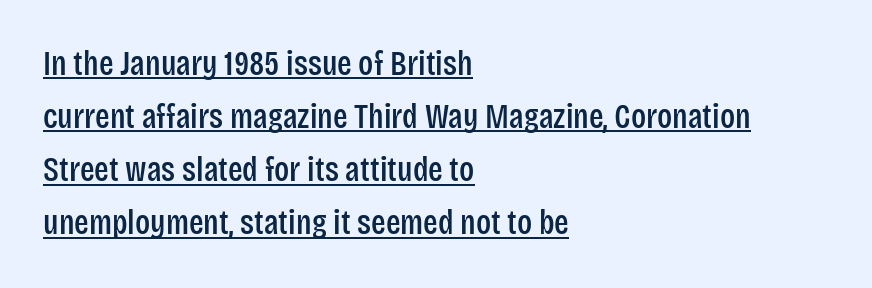
Characters remain perfectly vertical along every line. The letters advance in unequal steps, a hallmark of proportional type. Underlining? Definitely there. A classic flush-left, rag-right setting is used for this passage. A typesetter would call this zero additional tracking.
